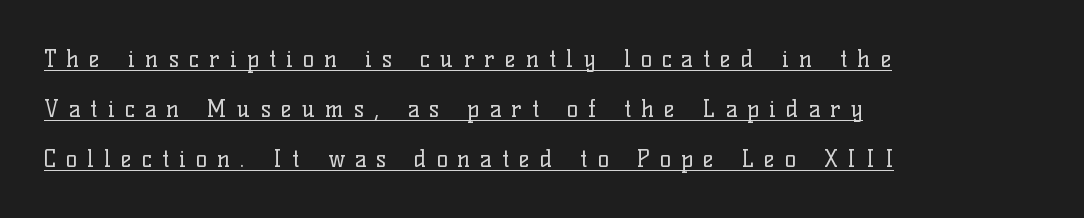
The image shows 23 px text type, upright; set left-aligned, loose line spacing (2.18x), unusually wide letter spacing (+0.44 em), underlined.
